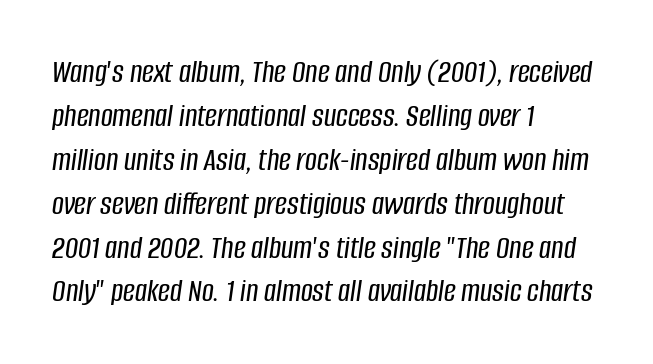
{"italic": "yes", "lean": "right", "slant_degrees": 8, "width": "condensed", "stroke_contrast": "low", "x_height": "large", "monospaced": "no", "underline": "no", "align": "left", "line_spacing": "normal", "line_spacing_ratio": 1.33, "letter_spacing": "normal", "letter_spacing_em": 0.0, "glyph_px": 33}
